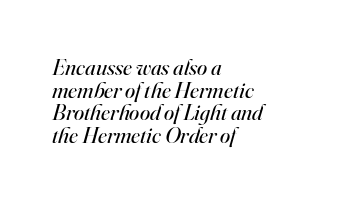
{"italic": "yes", "lean": "right", "slant_degrees": 16, "bold": "no", "underline": "no", "align": "left", "line_spacing": "tight", "line_spacing_ratio": 0.98, "letter_spacing": "normal", "letter_spacing_em": 0.0, "glyph_px": 23}
